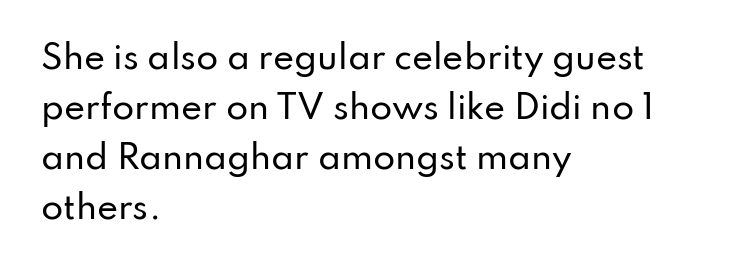
A typesetter would call this proportional, since set widths differ per character. The type sits square on the baseline with zero lean. Words float on clear page, feet unadorned. If you drew a ruler down the left edge, every line would touch it. The passage shown has conventional tracking throughout. This rendering employs a face without finishing strokes, i.e., a sans-serif.
